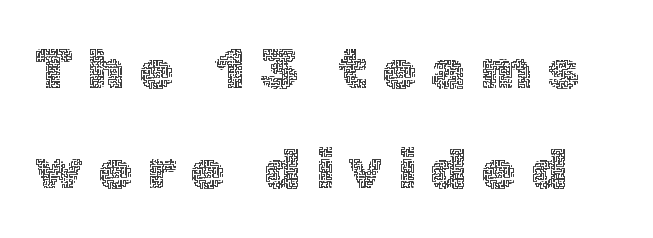
Q: Is the text bold? A: No.
Q: Is the text italic (slanted)? A: No, it is upright.
Q: Is the text underlined? A: No.
Q: Is the spacing between letters normal or unusually wide? A: Unusually wide.
Q: Width (condensed, normal, or wide)? A: Normal.
Q: x-height? A: Medium.
Q: Monospaced? A: No.
